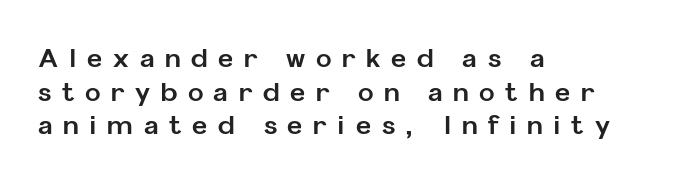
The image shows 26 px bold type, upright; set left-aligned, normal line spacing (1.29x), unusually wide letter spacing (+0.41 em), not underlined.
